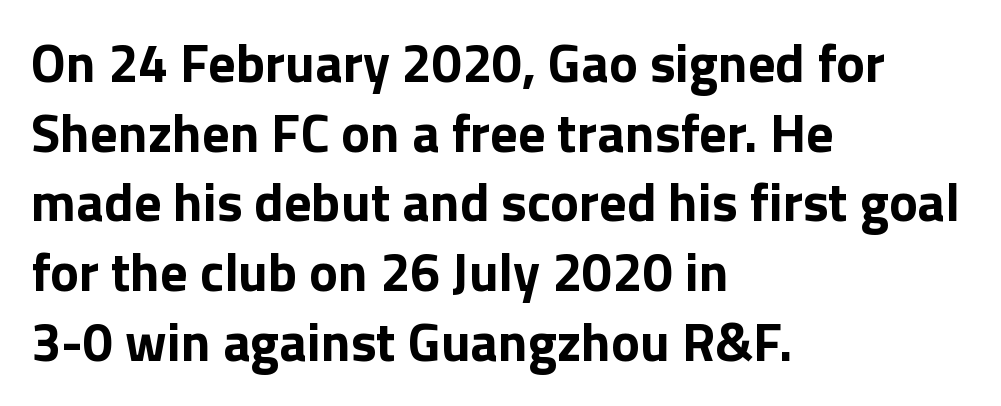
Q: Is the text bold? A: Yes.
Q: Is the text italic (slanted)? A: No, it is upright.
Q: Is the typeface a serif or a sans-serif typeface? A: Sans-serif.
Q: Is the text underlined? A: No.
Q: How is the paragraph aligned? A: Left-aligned.
Q: Is the spacing between letters normal or unusually wide? A: Normal.
Q: Is the spacing between lines tight, normal or loose? A: Normal.
Q: Width (condensed, normal, or wide)? A: Normal.
Q: Stroke contrast? A: Low.
Q: x-height? A: Medium.
Q: Monospaced? A: No.
